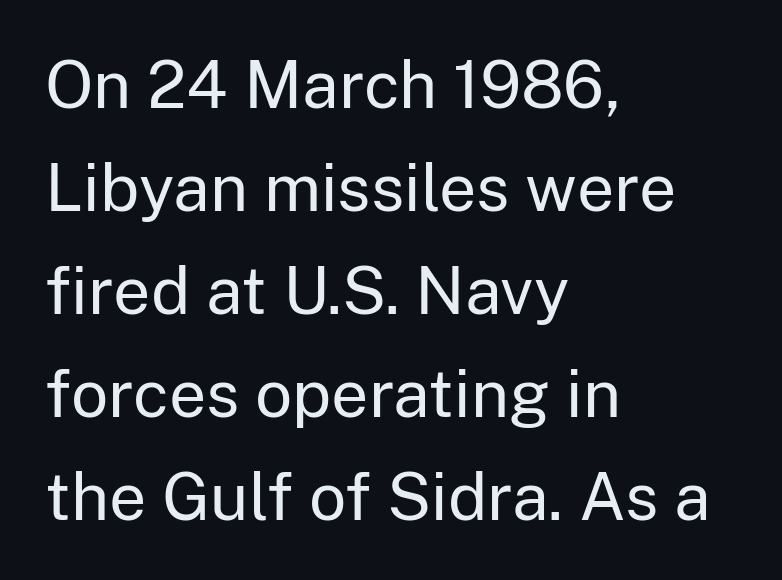
{"serif": "no", "italic": "no", "bold": "no", "weight": "regular", "width": "normal", "stroke_contrast": "low", "x_height": "medium", "monospaced": "no", "underline": "no", "align": "left", "line_spacing": "normal", "line_spacing_ratio": 1.56, "letter_spacing": "normal", "letter_spacing_em": 0.0, "glyph_px": 66}
